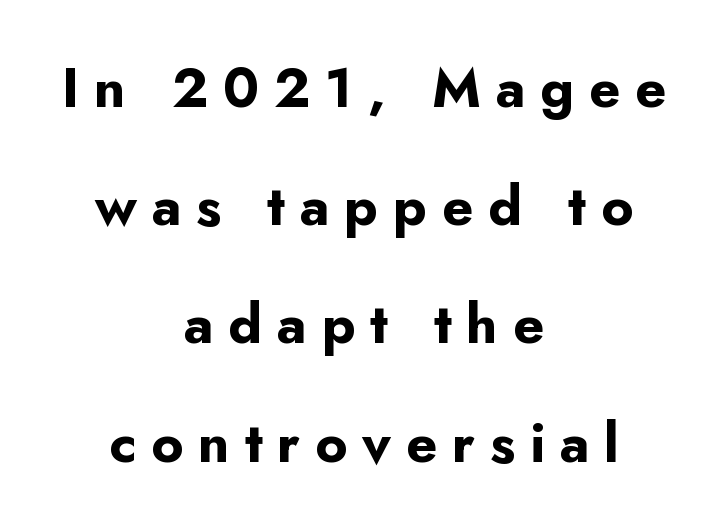
Q: Is the text bold? A: Yes.
Q: Is the text italic (slanted)? A: No, it is upright.
Q: Is the typeface a serif or a sans-serif typeface? A: Sans-serif.
Q: Is the text underlined? A: No.
Q: How is the paragraph aligned? A: Centered.
Q: Is the spacing between letters normal or unusually wide? A: Unusually wide.
Q: Is the spacing between lines tight, normal or loose? A: Loose.
Q: Width (condensed, normal, or wide)? A: Normal.
Q: Stroke contrast? A: Low.
Q: x-height? A: Small.
Q: Monospaced? A: No.
